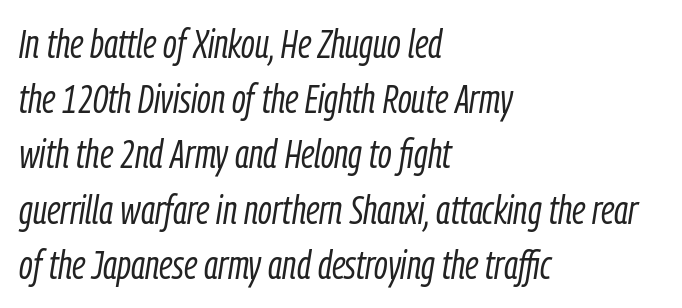
The image shows 40 px light, condensed type, italic (leaning right); set left-aligned, normal line spacing (1.38x), normal letter spacing, not underlined; low stroke contrast and a medium x-height.
